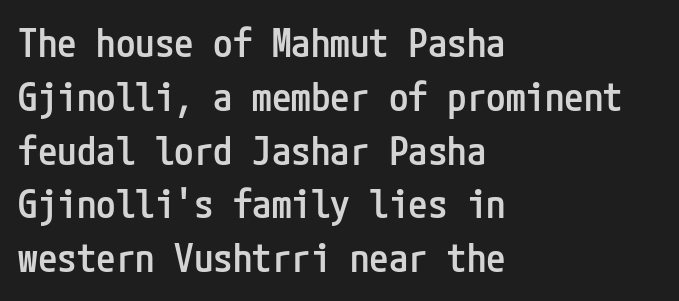
This is moderately heavy type, rendered in semibold. If you drew a ruler down the left edge, every line would touch it. Rows of type keep a routine distance in the vertical direction. Has an underline been added? It has not. Note: no serifs on the glyphs.
